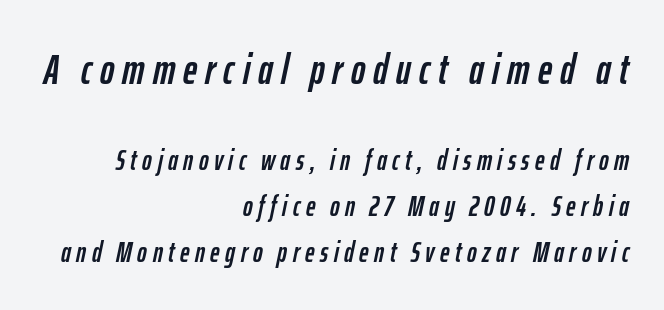
Q: Is the text italic (slanted)? A: Yes, it leans right by about 12 degrees.
Q: Is the text underlined? A: No.
Q: How is the paragraph aligned? A: Right-aligned.
Q: Is the spacing between lines tight, normal or loose? A: Normal.
Q: Which block of text is set in a larger size, the first (top) or the second (bottom)? A: The first (top) one.
Q: Width (condensed, normal, or wide)? A: Condensed.
Q: Stroke contrast? A: Low.
Q: x-height? A: Medium.
Q: Monospaced? A: No.
